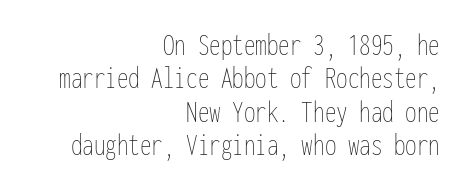
{"italic": "no", "bold": "no", "weight": "thin", "width": "condensed", "stroke_contrast": "low", "x_height": "medium", "monospaced": "yes", "underline": "no", "align": "right", "line_spacing": "tight", "line_spacing_ratio": 1.01, "letter_spacing": "normal", "letter_spacing_em": 0.0, "glyph_px": 33}
